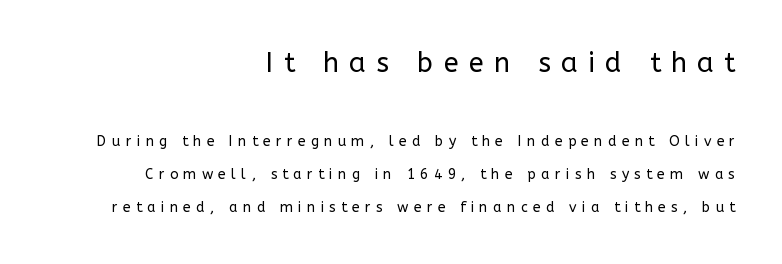
Q: Is the text bold? A: No.
Q: Is the text italic (slanted)? A: No, it is upright.
Q: Is the text underlined? A: No.
Q: How is the paragraph aligned? A: Right-aligned.
Q: Is the spacing between letters normal or unusually wide? A: Unusually wide.
Q: Is the spacing between lines tight, normal or loose? A: Loose.
Q: Which block of text is set in a larger size, the first (top) or the second (bottom)? A: The first (top) one.
